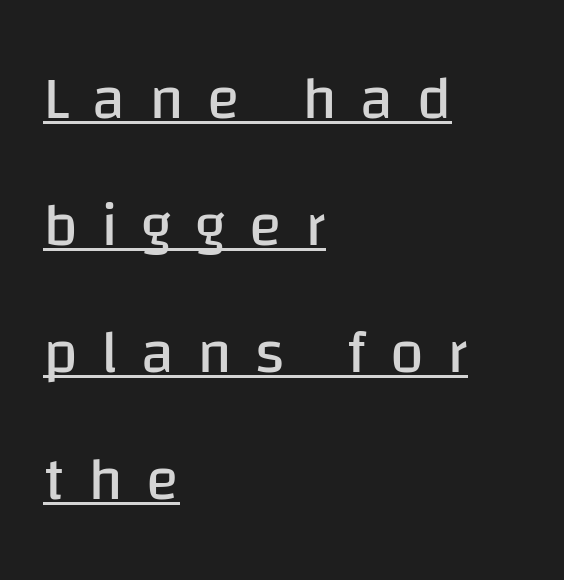
Reading down the block, your eye returns to a fixed left position each line. This reads as an unemphasized weight, regular at the heaviest. Look at the tracking — it's clearly loosened, letters drifting apart. Is this a fixed-width face? No — the glyphs have proportional, varying widths. Regarding leading, the lines here are spaced well apart. Designer's note — italics off, roman on.
